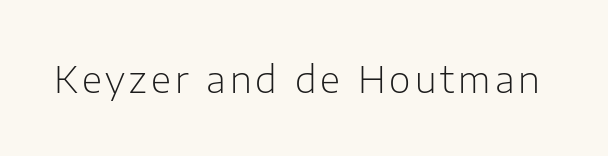
Q: Is the text bold? A: No.
Q: Is the text italic (slanted)? A: No, it is upright.
Q: Is the typeface a serif or a sans-serif typeface? A: Sans-serif.
Q: Is the text underlined? A: No.
Q: Width (condensed, normal, or wide)? A: Normal.
Q: Stroke contrast? A: Low.
Q: x-height? A: Medium.
Q: Monospaced? A: No.
